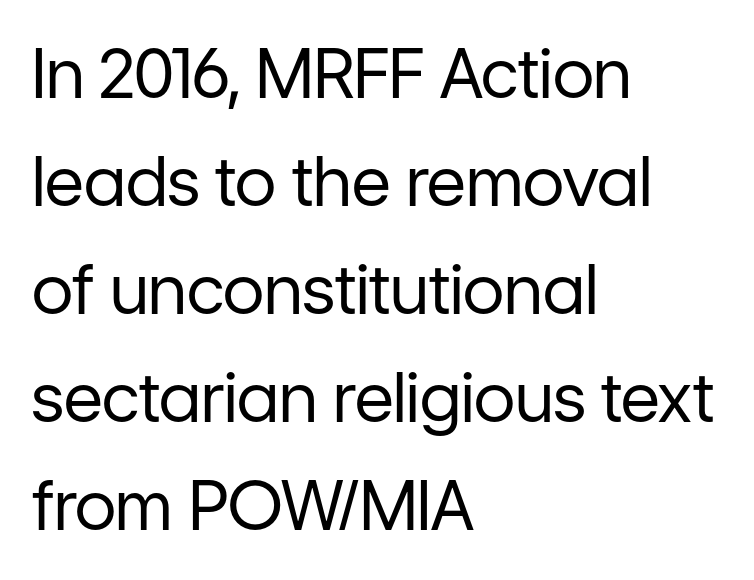
The block of text has a typical density, with ordinary space between rows. Tall strokes in this sample are plumb rather than angled. In terms of letterspacing, this is plain default setting. Line starts are locked; line ends wander. Note the varied advance widths — an 'i' is clearly narrower than an 'm'.
